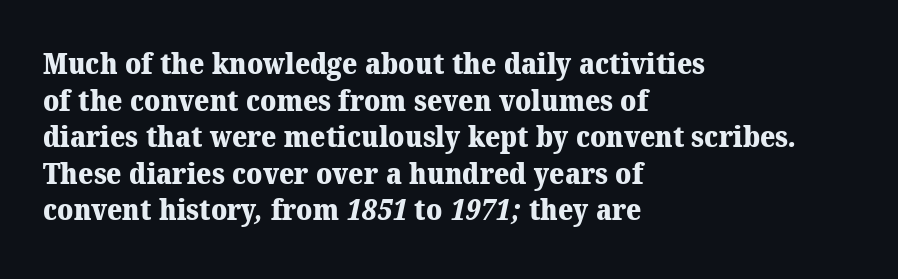
The face used here is proportionally spaced, like ordinary book or web type. Underlining? Definitely not there. The designer left line spacing at the default. Here the glyphs are tracked normally, forming tight word shapes. Left-aligned paragraph, ragged on the right.
